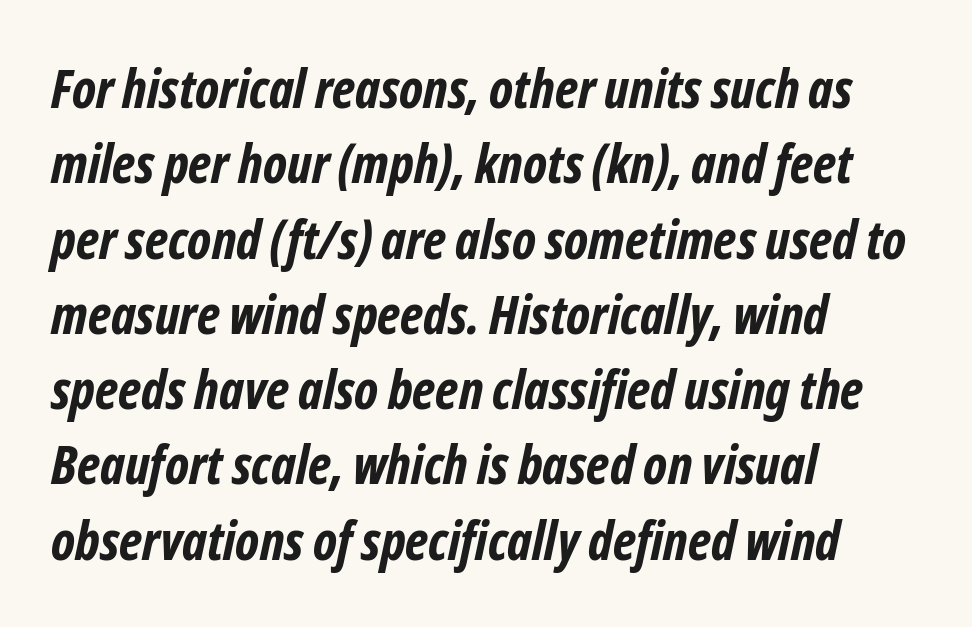
Compared with an ordinary text face, these strokes are far heavier — a full bold. The type is set solid horizontally, with unmodified tracking. All the whitespace from short lines collects on the right. If you measured baseline to baseline, you'd find a middling distance. The rendering uses natural spacing where letterforms have individual widths.
